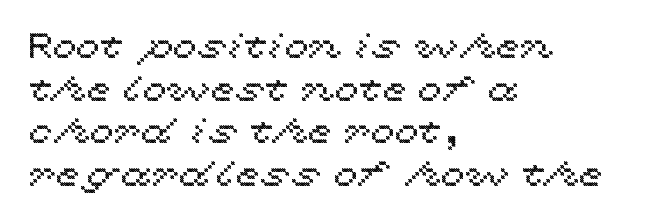
The image shows 35 px wide type; set left-aligned, line spacing 1.22x, normal letter spacing, not underlined; a medium x-height.
